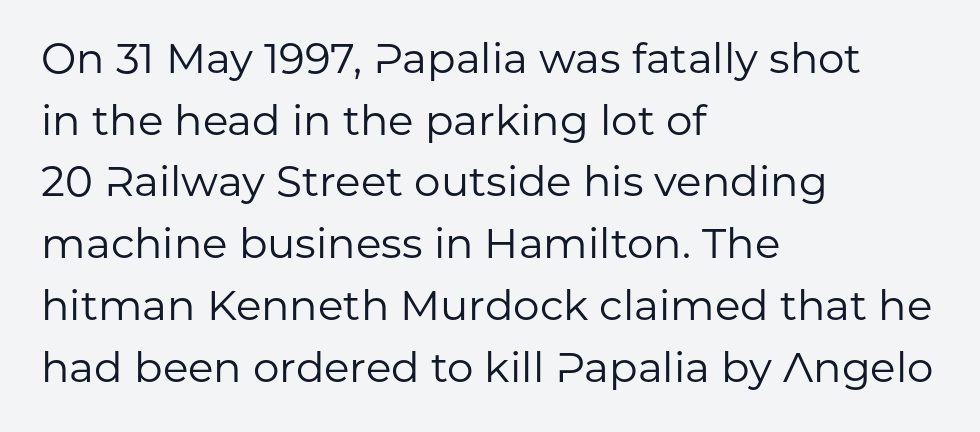
Q: Is the text bold? A: No.
Q: Is the text italic (slanted)? A: No, it is upright.
Q: Is the typeface a serif or a sans-serif typeface? A: Sans-serif.
Q: Is the text underlined? A: No.
Q: How is the paragraph aligned? A: Left-aligned.
Q: Is the spacing between letters normal or unusually wide? A: Normal.
Q: Is the spacing between lines tight, normal or loose? A: Normal.
Q: Width (condensed, normal, or wide)? A: Normal.
Q: Stroke contrast? A: Low.
Q: x-height? A: Medium.
Q: Monospaced? A: No.
